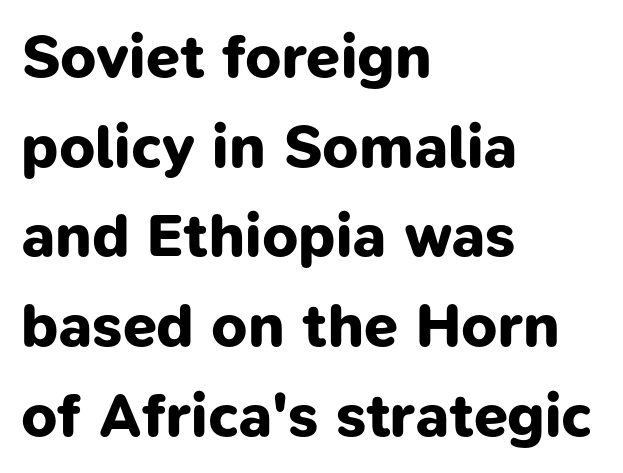
{"serif": "no", "bold": "yes", "weight": "bold", "width": "normal", "stroke_contrast": "low", "x_height": "medium", "monospaced": "no", "underline": "no", "align": "left", "line_spacing": "normal", "line_spacing_ratio": 1.47, "letter_spacing": "normal", "letter_spacing_em": 0.0, "glyph_px": 61}
